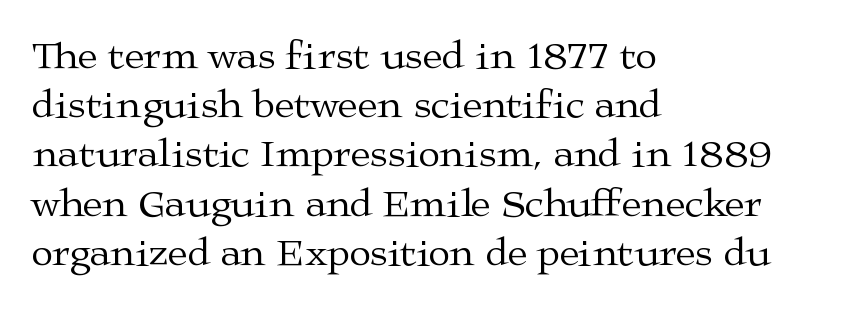
Q: Is the text bold? A: No.
Q: Is the text italic (slanted)? A: No, it is upright.
Q: Is the typeface a serif or a sans-serif typeface? A: Serif.
Q: Is the text underlined? A: No.
Q: How is the paragraph aligned? A: Left-aligned.
Q: Is the spacing between letters normal or unusually wide? A: Normal.
Q: Width (condensed, normal, or wide)? A: Wide.
Q: Stroke contrast? A: Medium.
Q: x-height? A: Medium.
Q: Monospaced? A: No.
